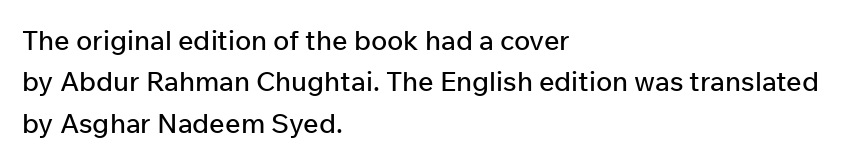
Successive baselines arrive at the customary interval. Short and long lines alike share a common starting point at left. Italic: no, the glyphs are upright roman. Short note: letters normally spaced. Quick note: underline off.
